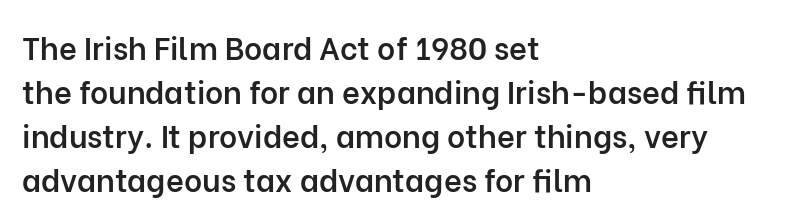
{"serif": "no", "italic": "no", "bold": "semi", "weight": "semibold", "width": "normal", "stroke_contrast": "low", "x_height": "medium", "monospaced": "no", "underline": "no", "align": "left", "line_spacing": "normal", "line_spacing_ratio": 1.42, "letter_spacing": "normal", "letter_spacing_em": 0.0, "glyph_px": 31}
